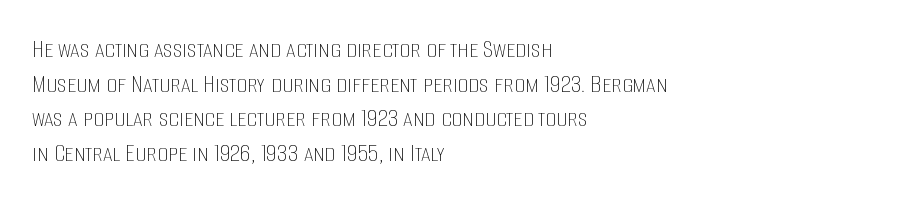
The image shows 27 px text type, upright; set left-aligned, normal line spacing (1.28x), normal letter spacing, not underlined.
